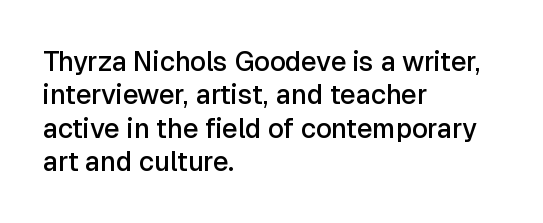
{"italic": "no", "bold": "semi", "underline": "no", "align": "left", "line_spacing_ratio": 1.24, "letter_spacing": "normal", "letter_spacing_em": 0.0, "glyph_px": 27}
